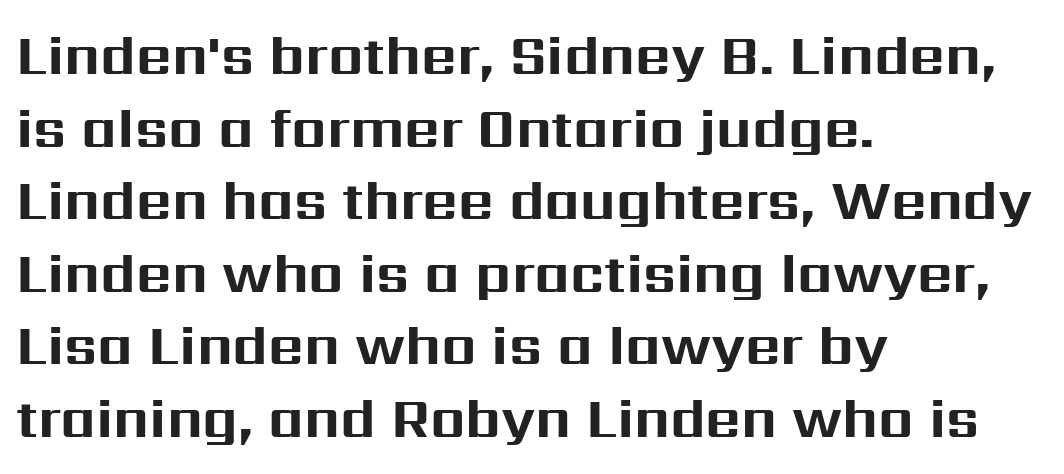
{"serif": "no", "italic": "no", "bold": "yes", "weight": "bold", "width": "normal", "stroke_contrast": "medium", "x_height": "medium", "monospaced": "no", "underline": "no", "align": "left", "line_spacing": "normal", "line_spacing_ratio": 1.32, "letter_spacing": "normal", "letter_spacing_em": 0.0, "glyph_px": 55}
